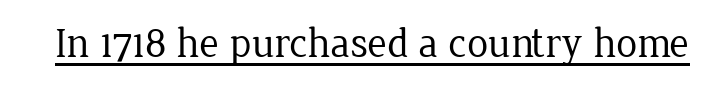
Letters have the restrained weight of plain body copy at most. This sample has the flowing, uneven cadence of proportional lettering. You could call the tracking neutral — neither tight nor loose. The letters stand upright; this is a roman face. The passage shown is underscored from start to finish. Examine the stroke ends and you'll spot serifs.
